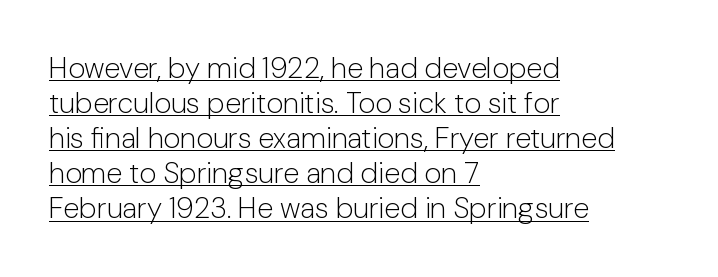
The image shows 29 px light sans-serif type, upright; set left-aligned, line spacing 1.21x, normal letter spacing, underlined; low stroke contrast and a medium x-height.
